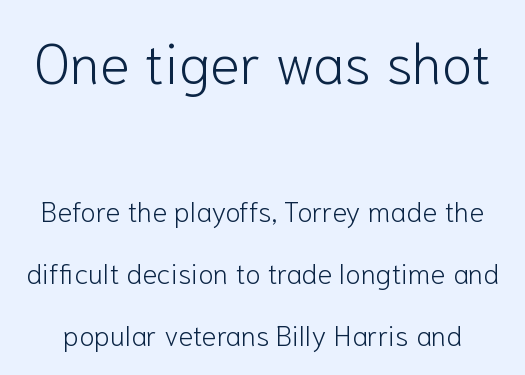
Stroke mass is kept to a normal reading level or below. The more generous point size was reserved for the upper chunk. A clean baseline with only descenders dipping below it. Compared with typical body copy, the letter spacing here is the same.
